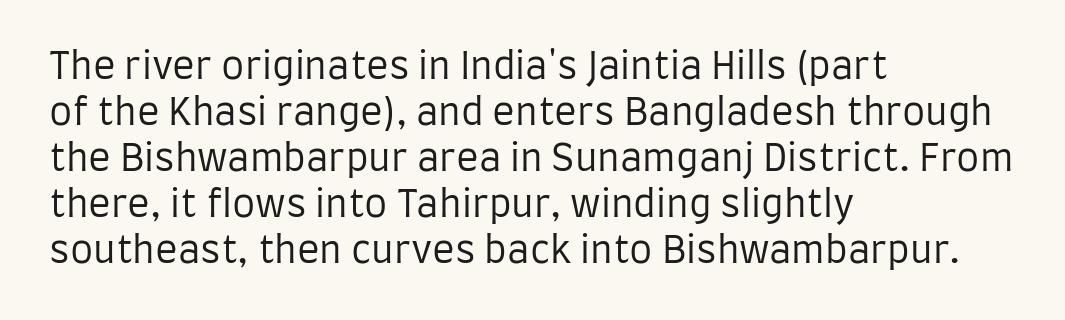
Q: Is the text bold? A: No.
Q: Is the text italic (slanted)? A: No, it is upright.
Q: Is the typeface a serif or a sans-serif typeface? A: Sans-serif.
Q: Is the text underlined? A: No.
Q: How is the paragraph aligned? A: Left-aligned.
Q: Is the spacing between letters normal or unusually wide? A: Normal.
Q: Width (condensed, normal, or wide)? A: Condensed.
Q: Stroke contrast? A: Low.
Q: x-height? A: Large.
Q: Monospaced? A: No.
